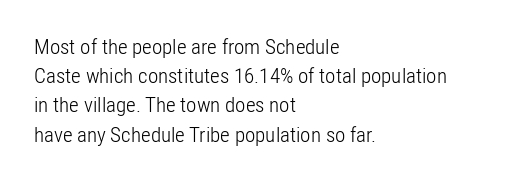
Q: Is the text bold? A: No.
Q: Is the text italic (slanted)? A: No, it is upright.
Q: Is the text underlined? A: No.
Q: How is the paragraph aligned? A: Left-aligned.
Q: Is the spacing between letters normal or unusually wide? A: Normal.
Q: Is the spacing between lines tight, normal or loose? A: Normal.
